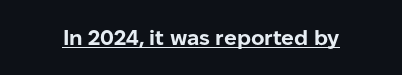
{"italic": "no", "bold": "yes", "underline": "yes", "letter_spacing": "normal", "letter_spacing_em": 0.0, "glyph_px": 21}
